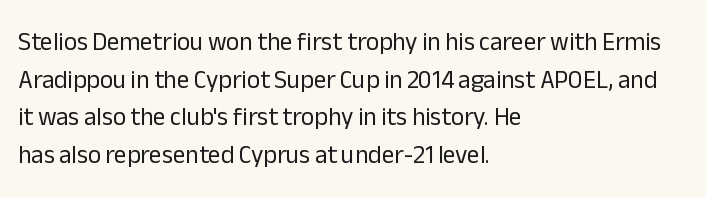
Q: Is the text bold? A: No.
Q: Is the text italic (slanted)? A: No, it is upright.
Q: Is the text underlined? A: No.
Q: How is the paragraph aligned? A: Left-aligned.
Q: Is the spacing between letters normal or unusually wide? A: Normal.
Q: Is the spacing between lines tight, normal or loose? A: Normal.
